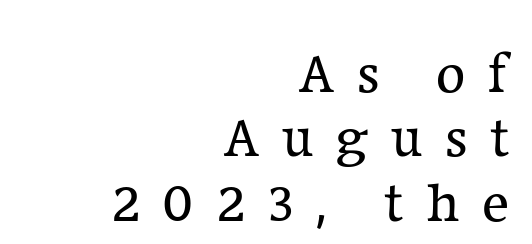
{"serif": "yes", "italic": "no", "bold": "no", "weight": "regular", "width": "normal", "stroke_contrast": "low", "x_height": "medium", "monospaced": "no", "underline": "no", "align": "right", "line_spacing": "tight", "line_spacing_ratio": 1.13, "letter_spacing": "wide", "letter_spacing_em": 0.39, "glyph_px": 57}
